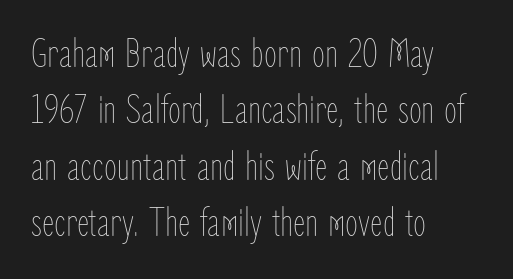
Spacing verdict: proportional, widths tailored to each character. The gap between lines stays unmarked. The letters sit at their default tracking, neither squeezed nor spread. Notice how descenders clear the ascenders below comfortably — that's standard leading. The paragraph shown leans on its left margin. Notice how the stems are strictly vertical — no italics here.
